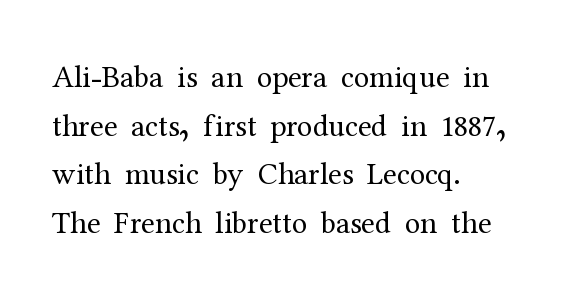
Q: Is the text bold? A: No.
Q: Is the text italic (slanted)? A: No, it is upright.
Q: Is the typeface a serif or a sans-serif typeface? A: Serif.
Q: Is the text underlined? A: No.
Q: How is the paragraph aligned? A: Left-aligned.
Q: Is the spacing between letters normal or unusually wide? A: Normal.
Q: Is the spacing between lines tight, normal or loose? A: Normal.
Q: Width (condensed, normal, or wide)? A: Normal.
Q: Stroke contrast? A: Medium.
Q: x-height? A: Medium.
Q: Monospaced? A: No.
